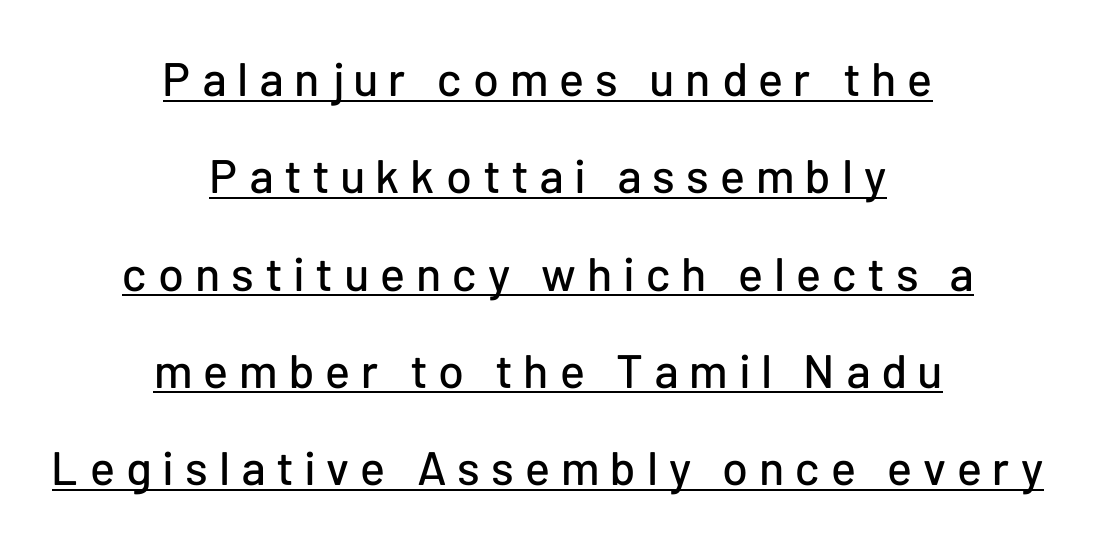
The vertical gap from one line to the next is large. Serif or sans? Sans — the stroke terminals are bare. Each letter keeps its own natural width here, so spacing adapts to shape. Underline: present. The letterforms stand isolated, each surrounded by extra space. Vertical strokes here are truly vertical.
